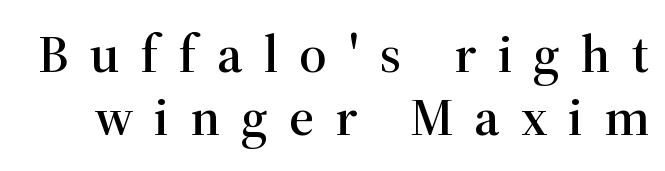
The image shows 54 px serif type, upright; set line spacing 1.17x, unusually wide letter spacing (+0.39 em), not underlined; high stroke contrast and a medium x-height.
